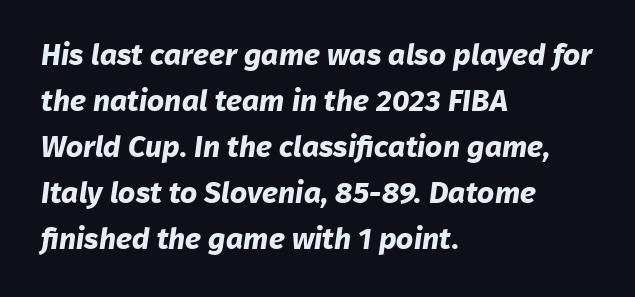
Words appear dense and cohesive because spacing is normal. The leading is moderate, giving the passage an even texture. The paragraph shown leans on its left margin. The baseline area is clear. Stroke terminals: plain, sans-serif. Chunky letters — that's bold for sure.
